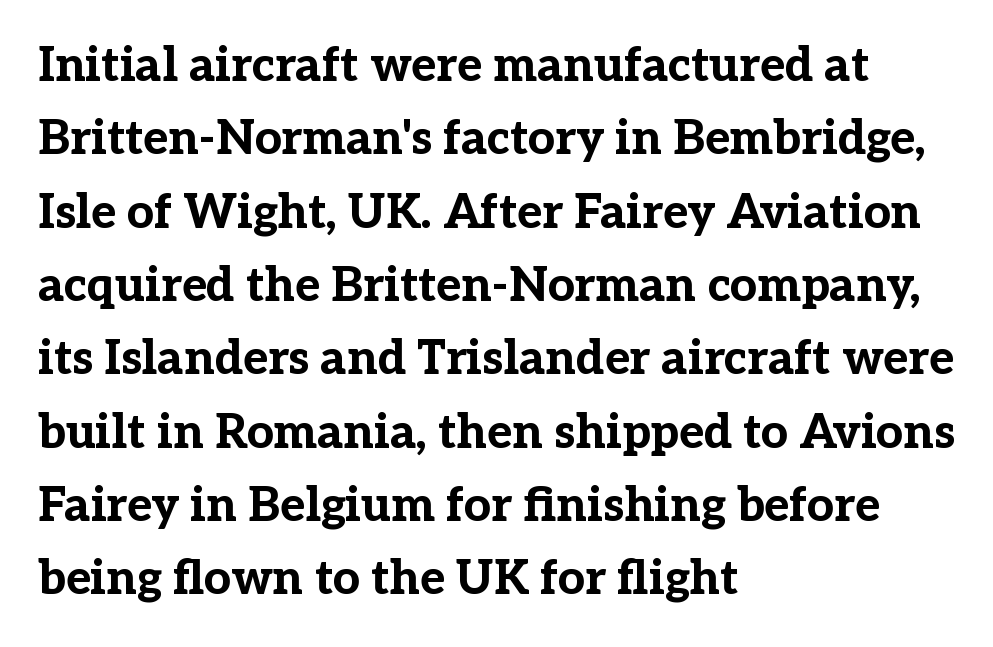
Q: Is the text bold? A: Yes.
Q: Is the text italic (slanted)? A: No, it is upright.
Q: Is the typeface a serif or a sans-serif typeface? A: Serif.
Q: Is the text underlined? A: No.
Q: How is the paragraph aligned? A: Left-aligned.
Q: Is the spacing between letters normal or unusually wide? A: Normal.
Q: Is the spacing between lines tight, normal or loose? A: Normal.
Q: Width (condensed, normal, or wide)? A: Normal.
Q: Stroke contrast? A: Low.
Q: x-height? A: Medium.
Q: Monospaced? A: No.
